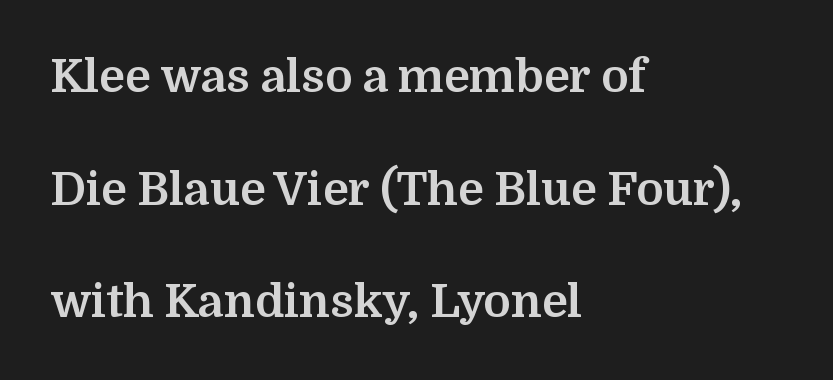
{"serif": "yes", "italic": "no", "bold": "yes", "weight": "bold", "width": "normal", "stroke_contrast": "medium", "x_height": "medium", "monospaced": "no", "underline": "no", "align": "left", "line_spacing": "loose", "line_spacing_ratio": 2.45, "letter_spacing": "normal", "letter_spacing_em": 0.0, "glyph_px": 46}
